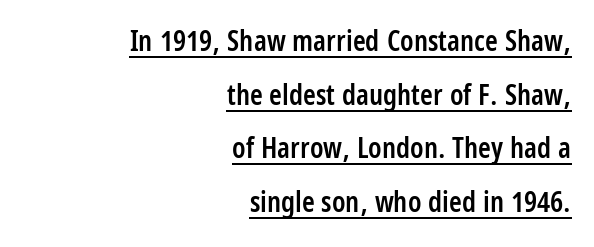
{"serif": "no", "italic": "no", "bold": "semi", "weight": "semibold", "width": "condensed", "stroke_contrast": "low", "x_height": "large", "monospaced": "no", "underline": "yes", "align": "right", "line_spacing_ratio": 1.85, "letter_spacing": "normal", "letter_spacing_em": 0.0, "glyph_px": 29}
